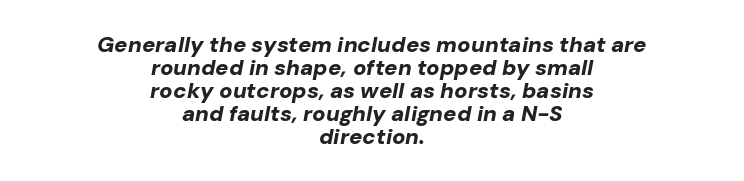
{"italic": "yes", "lean": "right", "slant_degrees": 10, "bold": "yes", "underline": "no", "align": "center", "line_spacing": "tight", "line_spacing_ratio": 1.04, "letter_spacing": "normal", "letter_spacing_em": 0.0, "glyph_px": 22}
